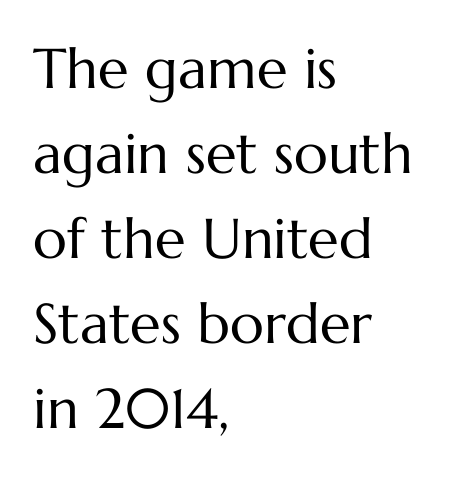
The rendering uses a moderate line-height, typical for paragraphs. If you drew a line through each stem, it would be perfectly vertical. In terms of letterspacing, this is plain default setting. The ragged edge is on the right, which tells us the setting is flush left.
